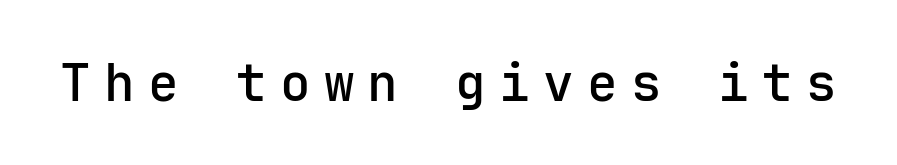
Q: Is the text bold? A: Semi-bold.
Q: Is the text italic (slanted)? A: No, it is upright.
Q: Is the typeface a serif or a sans-serif typeface? A: Sans-serif.
Q: Is the text underlined? A: No.
Q: Is the spacing between letters normal or unusually wide? A: Unusually wide.
Q: Width (condensed, normal, or wide)? A: Normal.
Q: Stroke contrast? A: Low.
Q: x-height? A: Medium.
